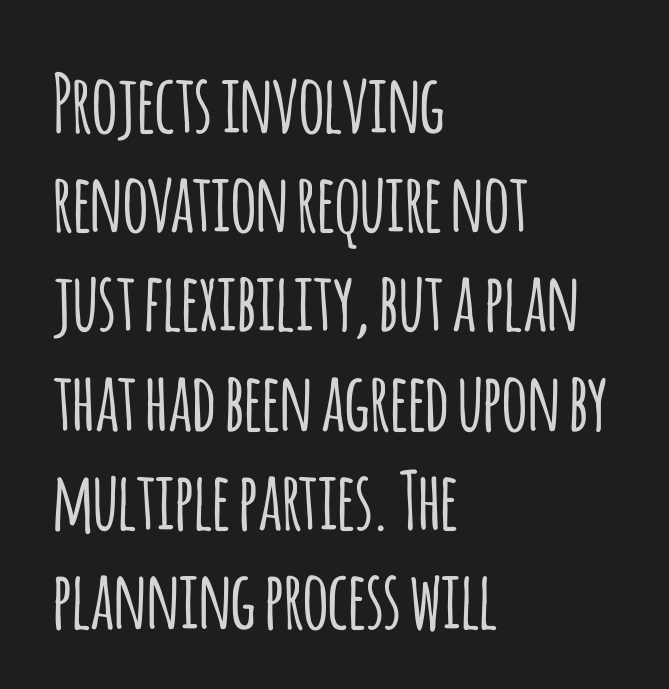
The letters sit at their default tracking, neither squeezed nor spread. Every character sits straight up, as roman type does. The setting favours the left margin, as ordinary paragraphs usually do. This sample has the flowing, uneven cadence of proportional lettering.
